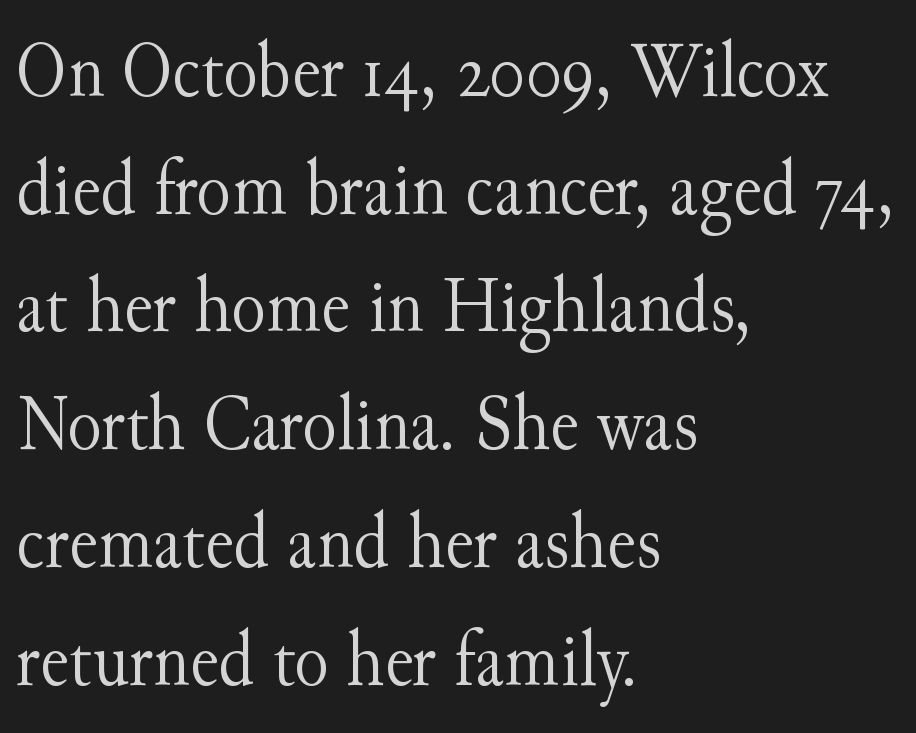
This is not heavy type; no bold has been used. Here the designer chose a conventional face with non-uniform glyph widths. Each word holds together tightly as a unit, with standard inter-letter gaps. You can tell from the footed stems that serif type was used. Nope, not italic — everything's standing straight.
